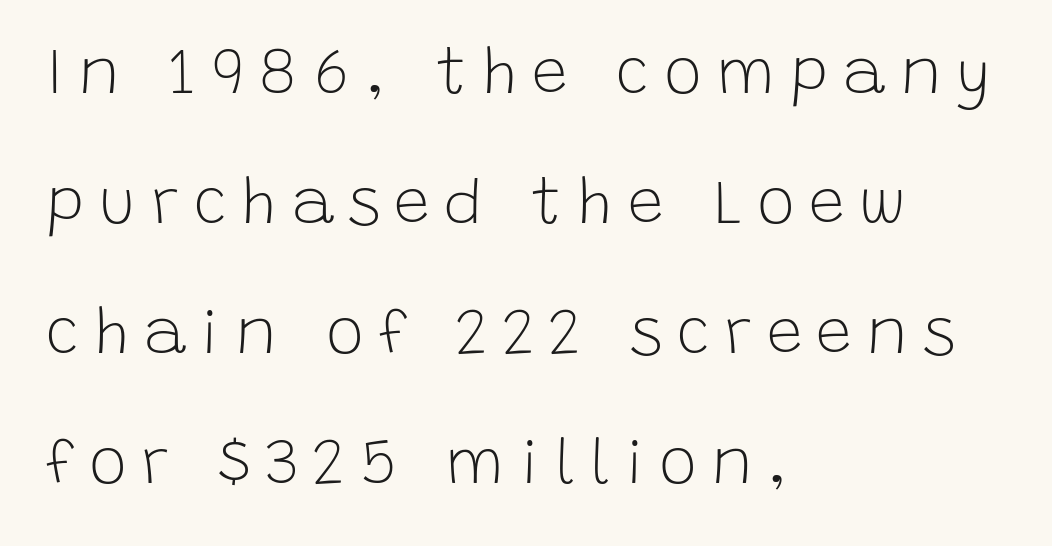
The image shows 64 px light sans-serif type, upright; set left-aligned, loose line spacing (2.03x), unusually wide letter spacing (+0.23 em), not underlined; low stroke contrast and a large x-height.
